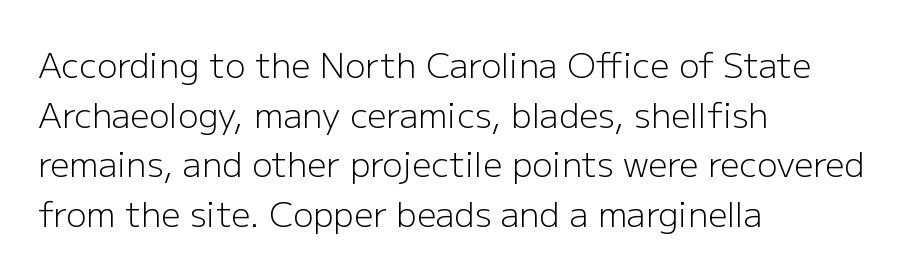
Posture: upright roman. The passage is arranged the way most books set body copy — flush left. A typesetter would label this face a sans. Do the characters align in a grid? No, the font is proportional. The passage shown stacks its lines at a standard gap.
